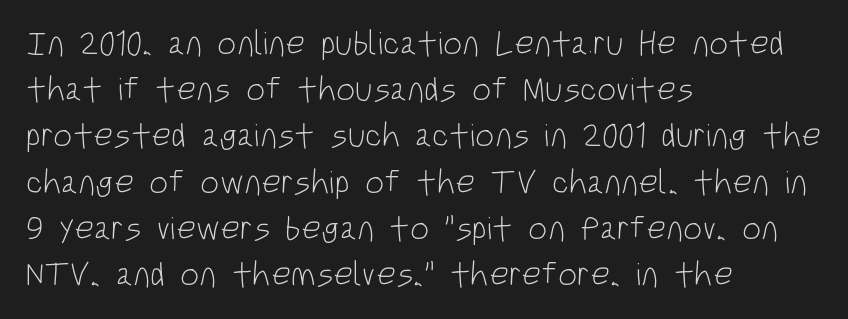
The rendering shows plain stroke endings on the letterforms — a sans-serif design. Is the type heavy? It reads as light-to-regular instead. A typesetter would call this zero additional tracking. Posture: straight, roman, zero tilt. What's the leading like? Ordinary, nothing unusual. The rendering uses natural spacing where letterforms have individual widths.
